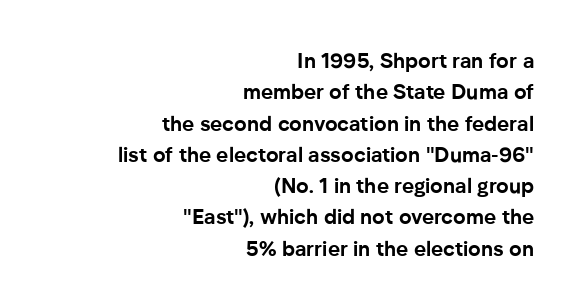
{"italic": "no", "bold": "yes", "underline": "no", "align": "right", "line_spacing": "normal", "line_spacing_ratio": 1.49, "letter_spacing": "normal", "letter_spacing_em": 0.0, "glyph_px": 21}
